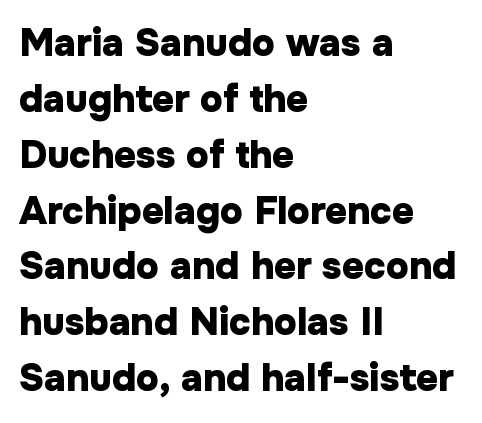
Q: Is the text bold? A: Yes.
Q: Is the text italic (slanted)? A: No, it is upright.
Q: Is the typeface a serif or a sans-serif typeface? A: Sans-serif.
Q: Is the text underlined? A: No.
Q: How is the paragraph aligned? A: Left-aligned.
Q: Is the spacing between letters normal or unusually wide? A: Normal.
Q: Is the spacing between lines tight, normal or loose? A: Normal.
Q: Width (condensed, normal, or wide)? A: Normal.
Q: Stroke contrast? A: Low.
Q: x-height? A: Medium.
Q: Monospaced? A: No.
